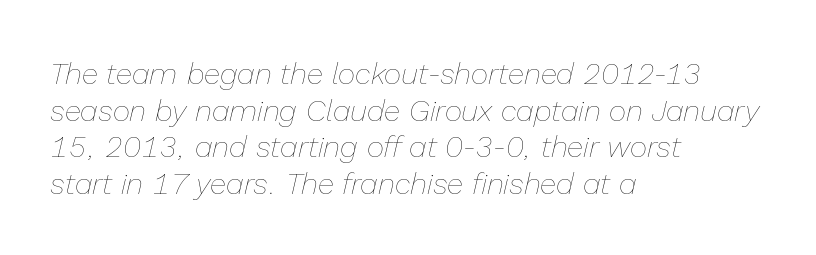
Quick note: underline off. Proportional: the letters do not fall into vertical columns. The line texture is even and compact thanks to regular tracking. This is not heavy type; no bold has been used. Layout note: lines flush left. The text carries the slant typical of an italic or oblique font.
